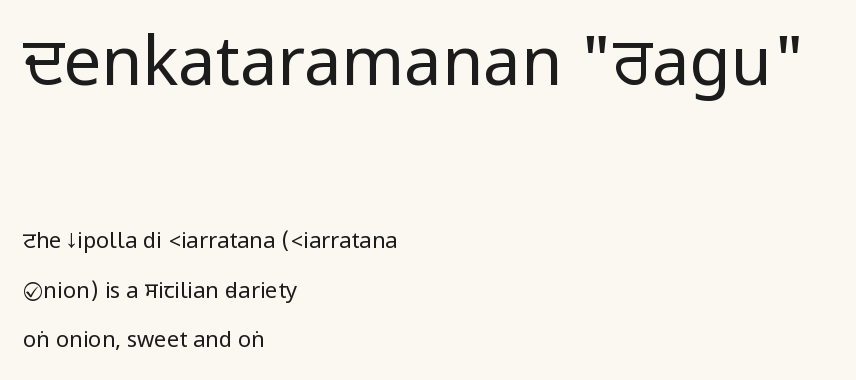
{"serif": "no", "italic": "no", "bold": "no", "weight": "regular", "width": "condensed", "stroke_contrast": "low", "underline": "no", "align": "left", "line_spacing": "loose", "line_spacing_ratio": 2.25, "letter_spacing": "normal", "letter_spacing_em": 0.0, "larger_block": "first", "size_ratio": 3.05, "glyph_px": 67}
